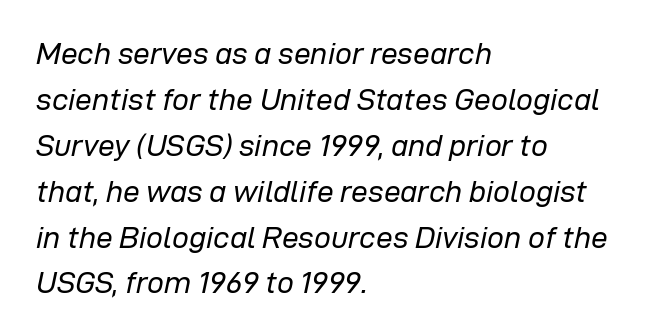
Q: Is the text bold? A: No.
Q: Is the text italic (slanted)? A: Yes, it leans right by about 12 degrees.
Q: Is the text underlined? A: No.
Q: How is the paragraph aligned? A: Left-aligned.
Q: Is the spacing between letters normal or unusually wide? A: Normal.
Q: Is the spacing between lines tight, normal or loose? A: Normal.
Q: Width (condensed, normal, or wide)? A: Normal.
Q: Stroke contrast? A: Low.
Q: x-height? A: Medium.
Q: Monospaced? A: No.
